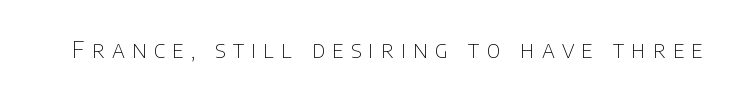
The image shows 23 px text type, upright; set unusually wide letter spacing (+0.31 em), not underlined.
